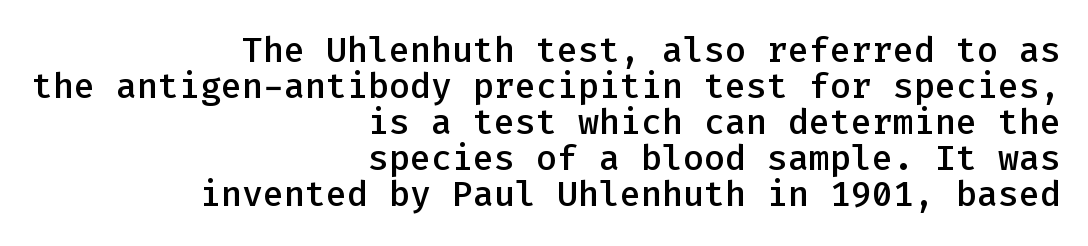
A student would call this right alignment; a typographer would say flush right, rag left. The block of text is dense from top to bottom, with scant space between rows. Moderately thickened strokes mark this as semibold type. This rendering leaves character spacing at its baseline value.
